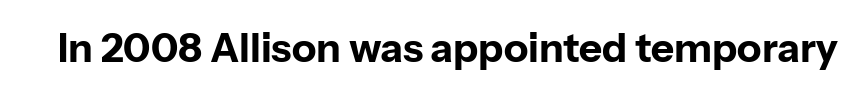
The type is set solid horizontally, with unmodified tracking. Descenders are the only things crossing below the line. Every letter is thick-stroked: bold, no question. Each letter keeps its own natural width here, so spacing adapts to shape.
